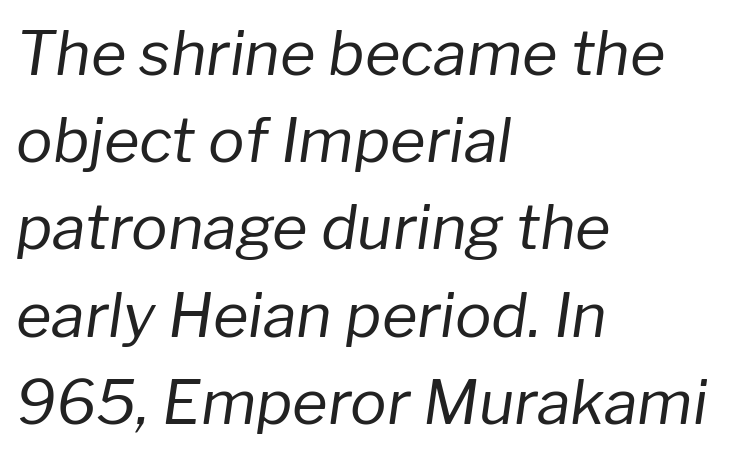
{"italic": "yes", "lean": "right", "slant_degrees": 8, "bold": "no", "weight": "regular", "width": "normal", "stroke_contrast": "low", "x_height": "medium", "monospaced": "no", "underline": "no", "align": "left", "line_spacing": "normal", "line_spacing_ratio": 1.43, "letter_spacing": "normal", "letter_spacing_em": 0.0, "glyph_px": 61}
